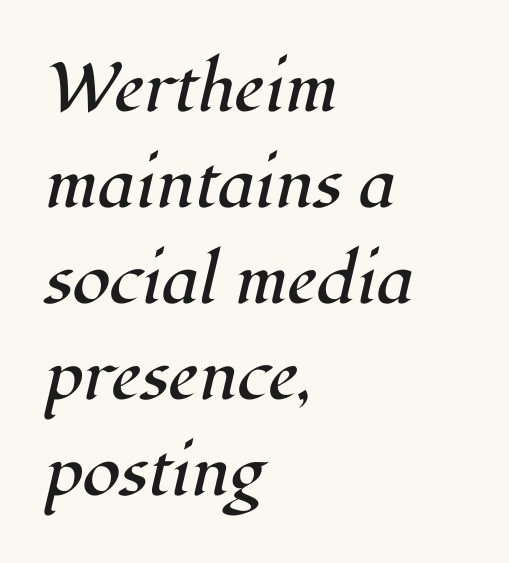
All the whitespace from short lines collects on the right. A normal amount of white space separates one row of letters from the next. Vertical stems look standard width or narrower in stroke. You can tell from the footed stems that serif type was used. Here the glyphs are tracked normally, forming tight word shapes.
